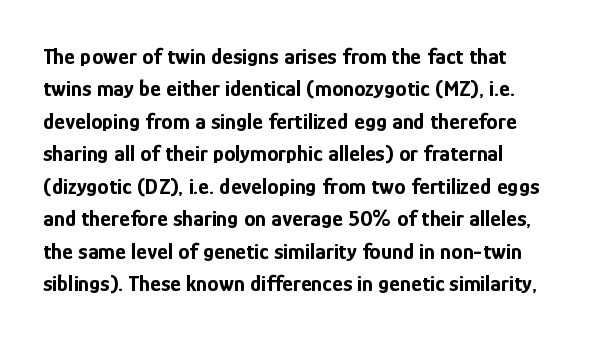
Characters remain perfectly vertical along every line. Underlining? Definitely not there. How heavy is the stroke? Heavy — this is a bold. How are the letters spaced? Ordinarily, with no added tracking.
